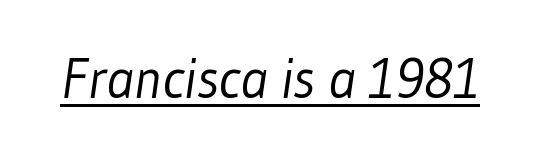
Stroke terminals: plain, sans-serif. Vertical stems look standard width or narrower in stroke. Inter-character spacing is left at the font's built-in metrics. Looks like regular typesetting: each glyph gets only the width it needs. Quick note: underline on.
